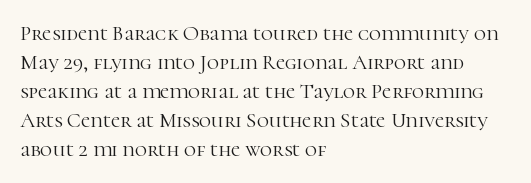
The image shows 21 px text type, upright; set left-aligned, normal line spacing (1.38x), normal letter spacing, not underlined.
